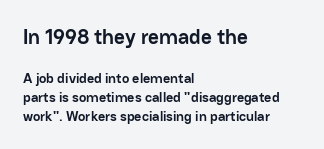
Is there any slant? The stems are plumb. A normal amount of white space separates one row of letters from the next. Descender tails drop into unmarked territory. The lines are quadded left.
